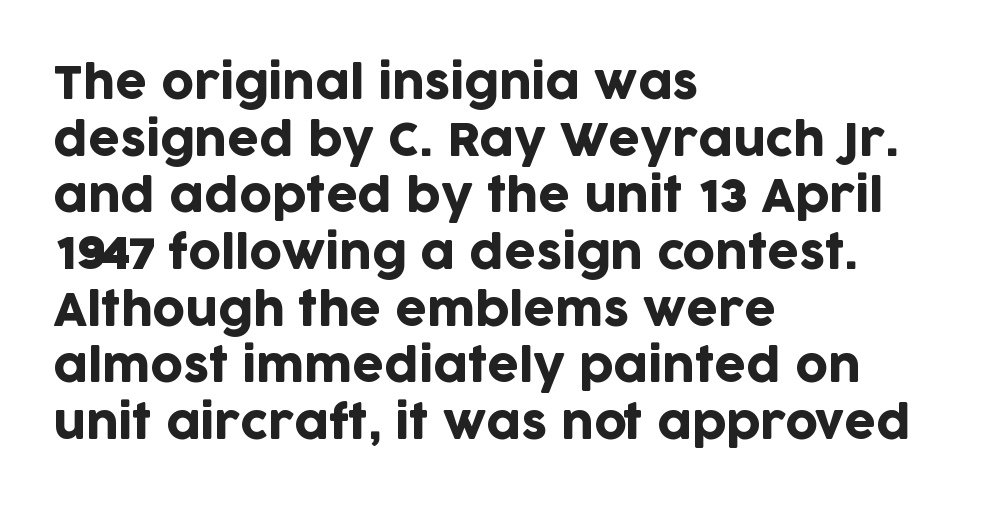
{"serif": "no", "italic": "no", "width": "normal", "stroke_contrast": "low", "x_height": "large", "monospaced": "no", "underline": "no", "align": "left", "line_spacing": "normal", "line_spacing_ratio": 1.26, "letter_spacing": "normal", "letter_spacing_em": 0.0, "glyph_px": 45}
